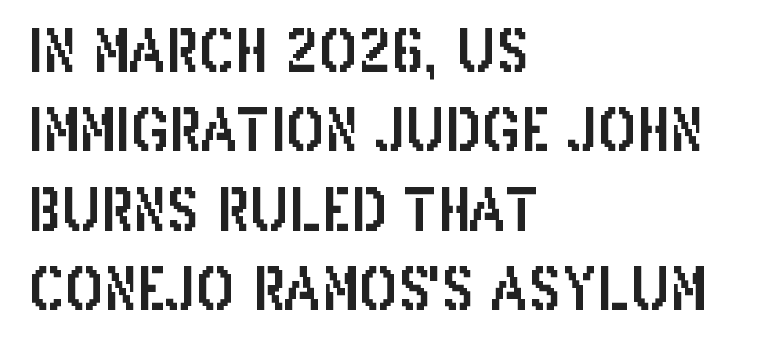
Q: Is the text italic (slanted)? A: No, it is upright.
Q: Is the typeface a serif or a sans-serif typeface? A: Sans-serif.
Q: Is the text underlined? A: No.
Q: How is the paragraph aligned? A: Left-aligned.
Q: Is the spacing between letters normal or unusually wide? A: Normal.
Q: Is the spacing between lines tight, normal or loose? A: Normal.
Q: Width (condensed, normal, or wide)? A: Condensed.
Q: Stroke contrast? A: Low.
Q: x-height? A: Large.
Q: Monospaced? A: No.
